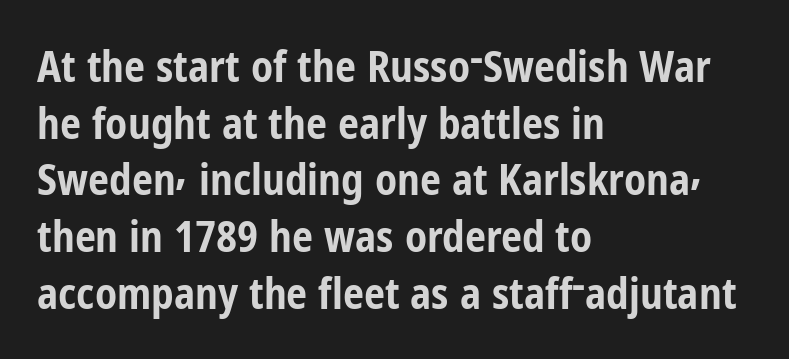
{"serif": "no", "italic": "no", "bold": "yes", "weight": "bold", "width": "condensed", "stroke_contrast": "low", "x_height": "medium", "monospaced": "no", "underline": "no", "align": "left", "line_spacing": "normal", "line_spacing_ratio": 1.35, "letter_spacing": "normal", "letter_spacing_em": 0.0, "glyph_px": 42}
